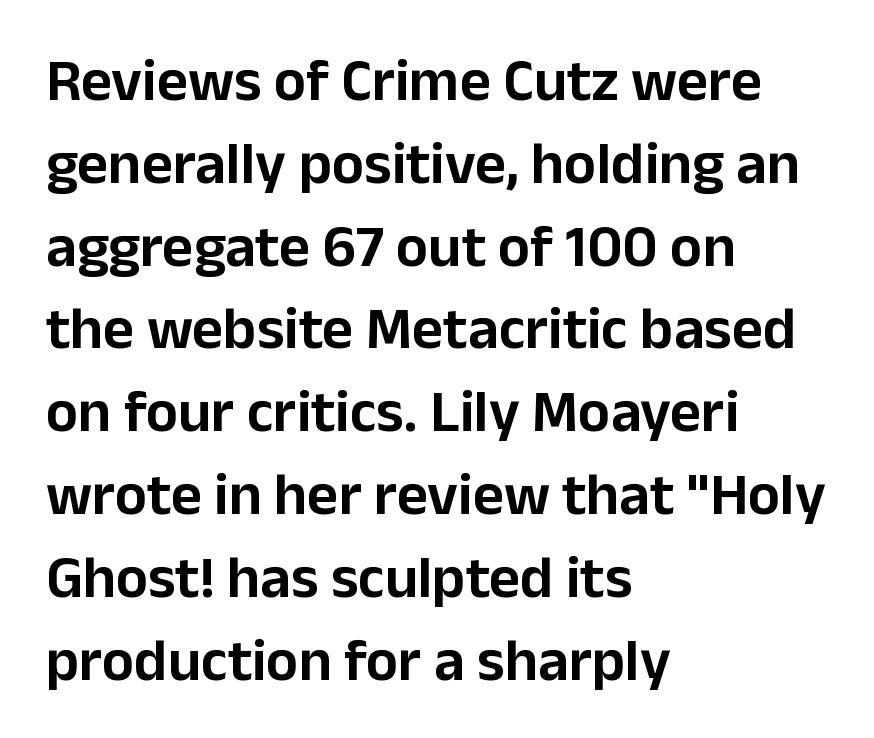
Character widths vary here, with narrow letters taking less room than wide ones. The words here are not underlined. The letters stand straight up with perfectly vertical stems. The rows are spaced the way most documents space them. The compositor pushed each line to the left boundary. There is no visible air inserted between adjacent glyphs.
